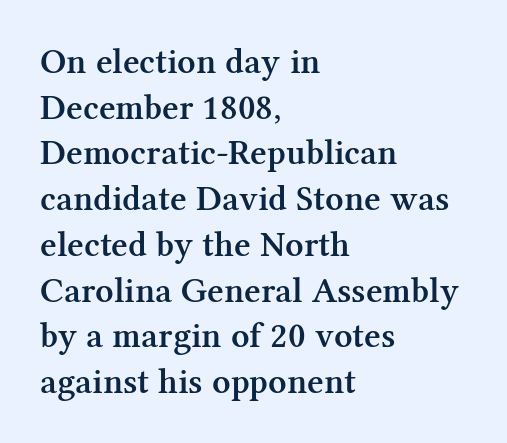
No extra tracking has been applied to these lines. Regarding leading, the lines here are spaced in the standard way. The characters display serif detailing at their extremities. Horizontal alignment here is leftward, the default for most running prose. The typography opts for an upright posture over an oblique one. Just letters on the line, the space beneath them empty.
